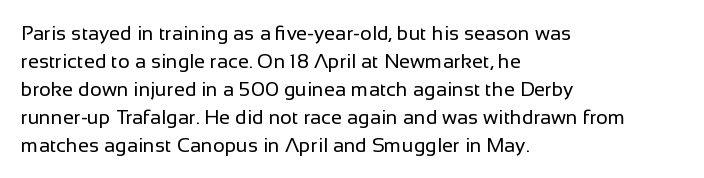
The image shows 20 px text type, upright; set left-aligned, normal line spacing (1.4x), normal letter spacing, not underlined.
